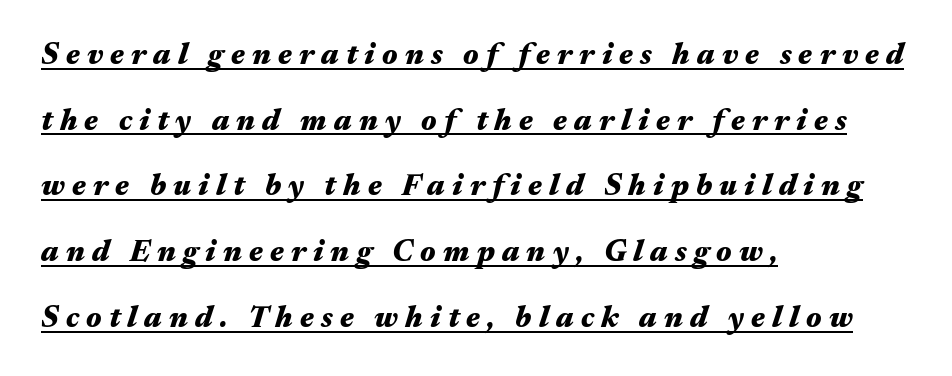
Bold? Absolutely — the strokes are thick and heavy. A typesetter would call this proportional, since set widths differ per character. In terms of leading, this rendering errs on the spacious side. Italic: yes, the glyphs are oblique. The glyphs are accompanied by a horizontal stroke just below them. Substantial extra tracking has been applied to these lines.
